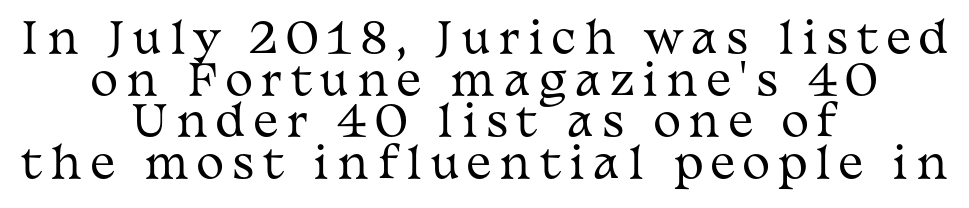
The image shows 42 px regular-weight, wide serif type, upright; set centered, tight line spacing (0.99x), unusually wide letter spacing (+0.2 em), not underlined; medium stroke contrast and a medium x-height.
